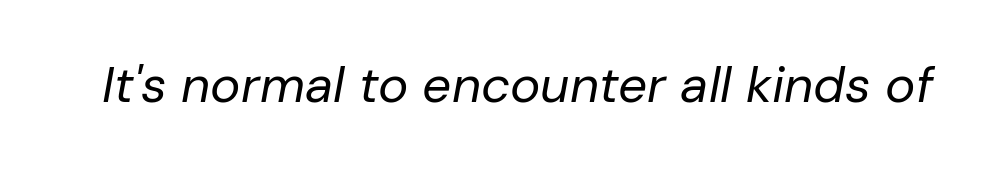
{"italic": "yes", "lean": "right", "slant_degrees": 10, "bold": "no", "weight": "regular", "width": "normal", "stroke_contrast": "low", "x_height": "medium", "monospaced": "no", "underline": "no", "letter_spacing": "normal", "letter_spacing_em": 0.0, "glyph_px": 51}
